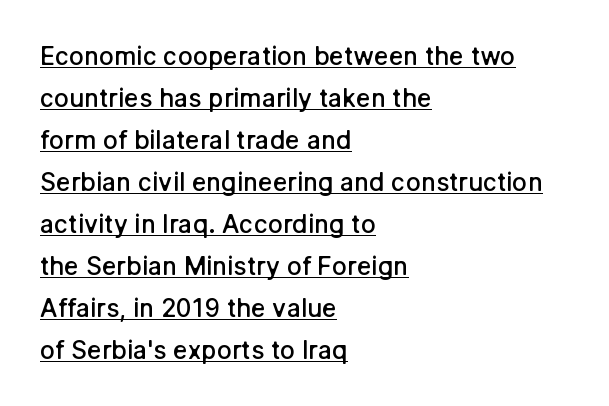
The image shows 25 px text type, upright; set left-aligned, normal line spacing (1.68x), normal letter spacing, underlined.
